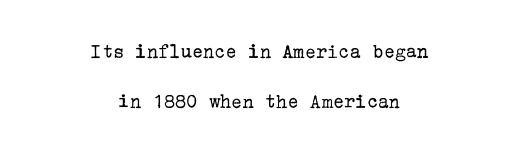
Vertical spacing — loose. No letter is thick-stroked: the sample isn't bold. The area under the type is left untouched. Characters follow at the spacing the type designer built in.
